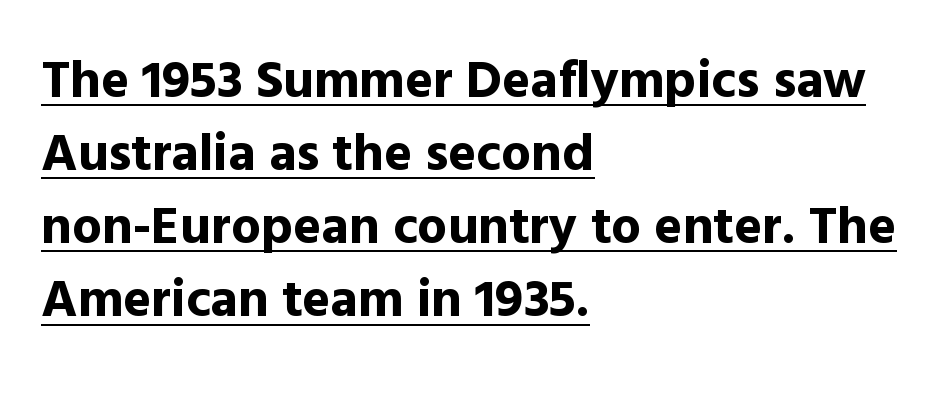
{"serif": "no", "italic": "no", "bold": "yes", "weight": "bold", "width": "normal", "x_height": "medium", "monospaced": "no", "underline": "yes", "align": "left", "line_spacing": "normal", "line_spacing_ratio": 1.38, "letter_spacing": "normal", "letter_spacing_em": 0.0, "glyph_px": 53}
